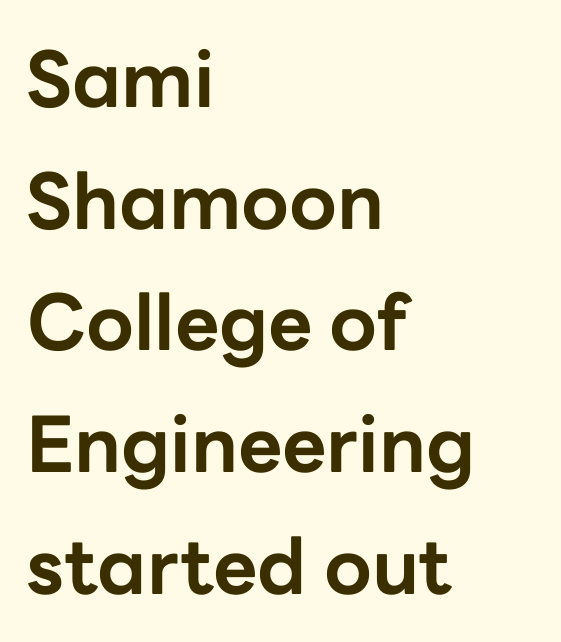
{"serif": "no", "italic": "no", "bold": "yes", "weight": "bold", "width": "normal", "stroke_contrast": "low", "x_height": "medium", "monospaced": "no", "underline": "no", "align": "left", "line_spacing": "normal", "line_spacing_ratio": 1.58, "letter_spacing": "normal", "letter_spacing_em": 0.0, "glyph_px": 77}
